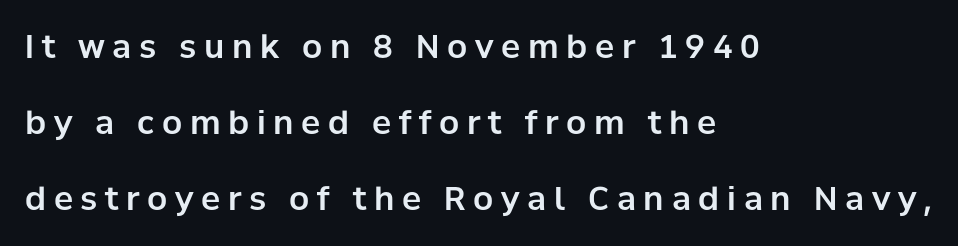
Q: Is the text italic (slanted)? A: No, it is upright.
Q: Is the typeface a serif or a sans-serif typeface? A: Sans-serif.
Q: Is the text underlined? A: No.
Q: How is the paragraph aligned? A: Left-aligned.
Q: Is the spacing between letters normal or unusually wide? A: Unusually wide.
Q: Is the spacing between lines tight, normal or loose? A: Loose.
Q: Width (condensed, normal, or wide)? A: Normal.
Q: Stroke contrast? A: Low.
Q: x-height? A: Medium.
Q: Monospaced? A: No.
